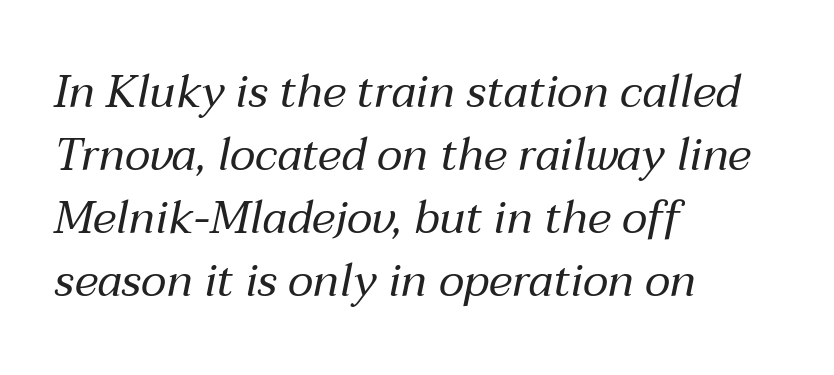
{"italic": "yes", "lean": "right", "slant_degrees": 12, "bold": "no", "weight": "regular", "width": "normal", "stroke_contrast": "medium", "x_height": "medium", "monospaced": "no", "underline": "no", "align": "left", "line_spacing": "normal", "line_spacing_ratio": 1.4, "letter_spacing": "normal", "letter_spacing_em": 0.0, "glyph_px": 45}
